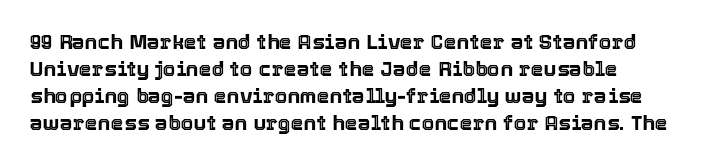
{"italic": "no", "underline": "no", "align": "left", "line_spacing": "normal", "line_spacing_ratio": 1.29, "letter_spacing": "normal", "letter_spacing_em": 0.0, "glyph_px": 21}
